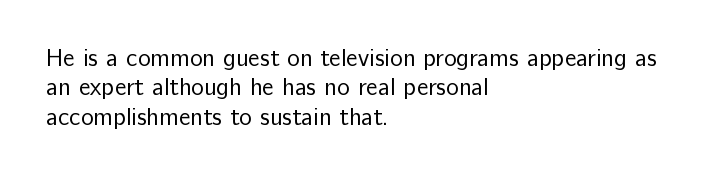
Q: Is the text bold? A: No.
Q: Is the text italic (slanted)? A: No, it is upright.
Q: Is the text underlined? A: No.
Q: How is the paragraph aligned? A: Left-aligned.
Q: Is the spacing between letters normal or unusually wide? A: Normal.
